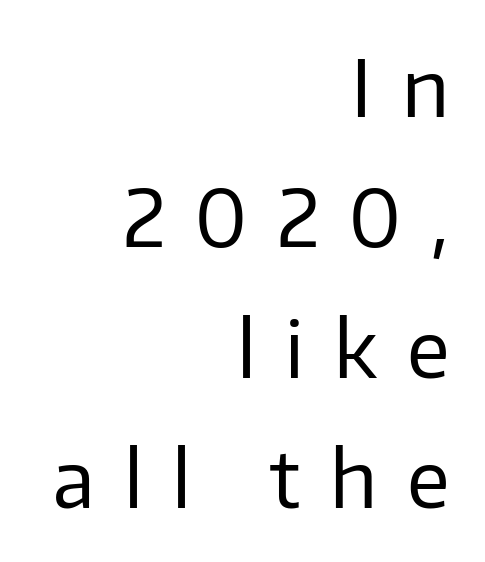
Q: Is the text bold? A: No.
Q: Is the text italic (slanted)? A: No, it is upright.
Q: Is the typeface a serif or a sans-serif typeface? A: Sans-serif.
Q: Is the text underlined? A: No.
Q: How is the paragraph aligned? A: Right-aligned.
Q: Is the spacing between letters normal or unusually wide? A: Unusually wide.
Q: Is the spacing between lines tight, normal or loose? A: Normal.
Q: Width (condensed, normal, or wide)? A: Normal.
Q: Stroke contrast? A: Low.
Q: x-height? A: Medium.
Q: Monospaced? A: No.
